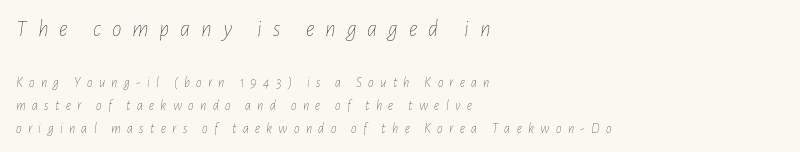
{"italic": "yes", "lean": "right", "slant_degrees": 7, "bold": "no", "underline": "no", "align": "left", "line_spacing": "normal", "line_spacing_ratio": 1.65, "letter_spacing": "wide", "letter_spacing_em": 0.45, "larger_block": "first", "size_ratio": 1.71, "glyph_px": 24}
